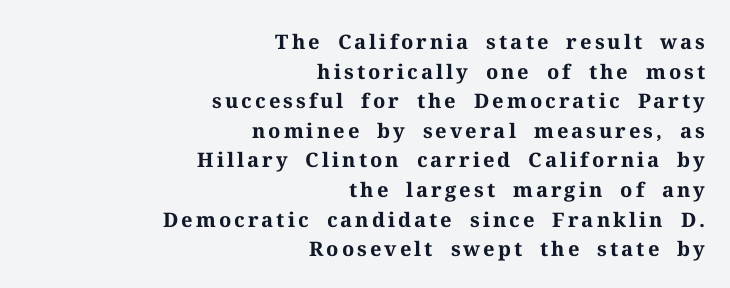
Q: Is the text bold? A: Yes.
Q: Is the text italic (slanted)? A: No, it is upright.
Q: Is the text underlined? A: No.
Q: How is the paragraph aligned? A: Right-aligned.
Q: Is the spacing between lines tight, normal or loose? A: Normal.
